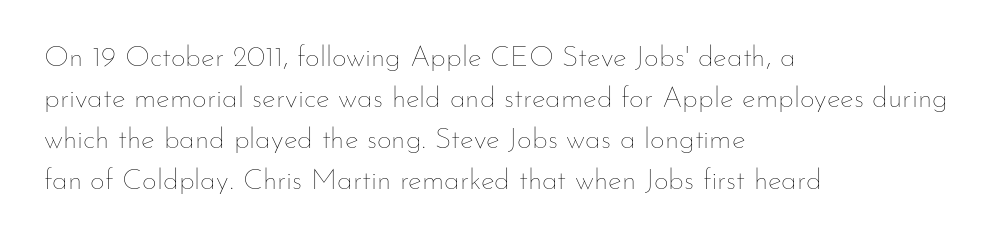
The image shows 29 px thin type, upright; set left-aligned, normal line spacing (1.41x), normal letter spacing, not underlined; low stroke contrast and a small x-height.
